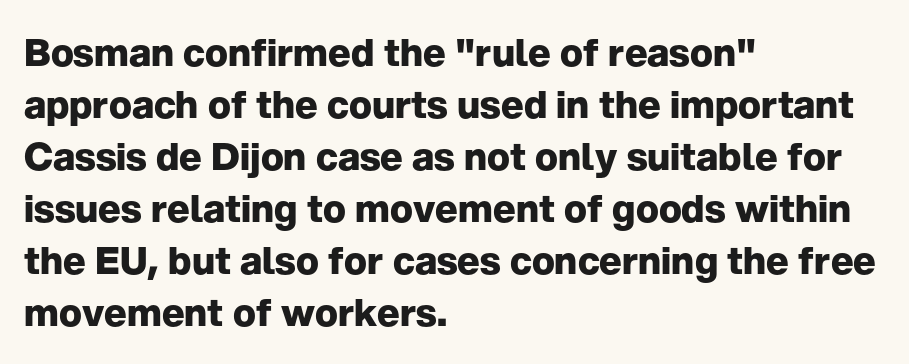
The image shows 38 px heavy sans-serif type, upright; set left-aligned, normal line spacing (1.37x), normal letter spacing, not underlined; low stroke contrast and a medium x-height.
